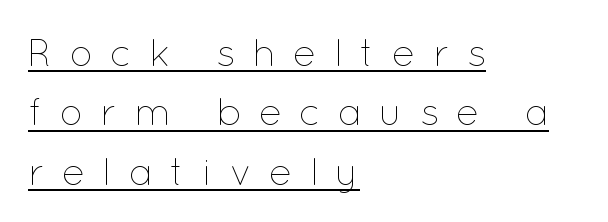
Q: Is the text bold? A: No.
Q: Is the text italic (slanted)? A: No, it is upright.
Q: Is the text underlined? A: Yes.
Q: How is the paragraph aligned? A: Left-aligned.
Q: Is the spacing between letters normal or unusually wide? A: Unusually wide.
Q: Is the spacing between lines tight, normal or loose? A: Normal.
Q: Width (condensed, normal, or wide)? A: Normal.
Q: Stroke contrast? A: Low.
Q: x-height? A: Medium.
Q: Monospaced? A: No.
